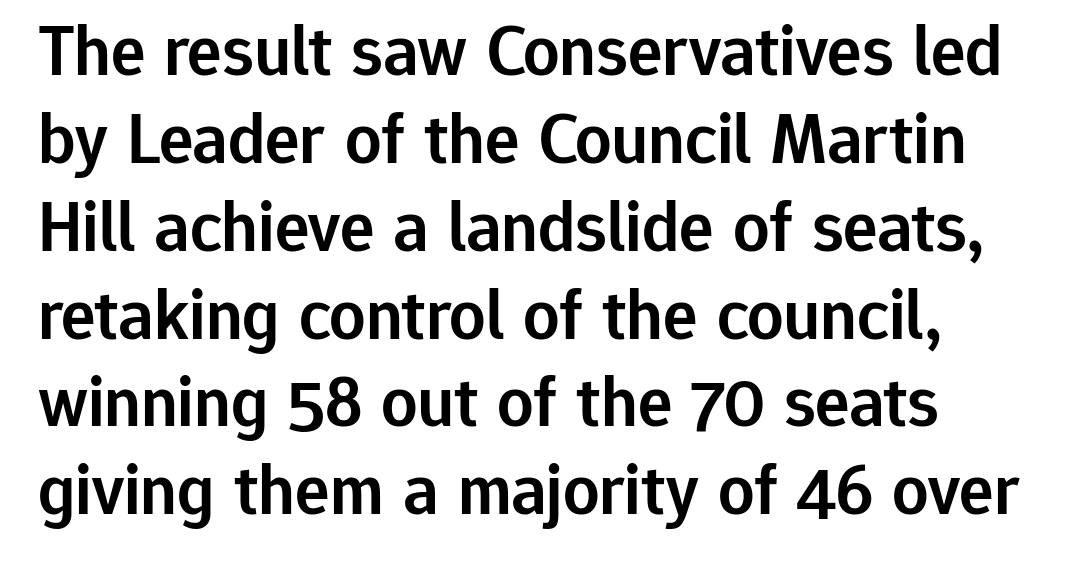
Q: Is the text bold? A: Semi-bold.
Q: Is the text italic (slanted)? A: No, it is upright.
Q: Is the typeface a serif or a sans-serif typeface? A: Sans-serif.
Q: Is the text underlined? A: No.
Q: Is the spacing between letters normal or unusually wide? A: Normal.
Q: Width (condensed, normal, or wide)? A: Normal.
Q: Stroke contrast? A: Low.
Q: x-height? A: Medium.
Q: Monospaced? A: No.
